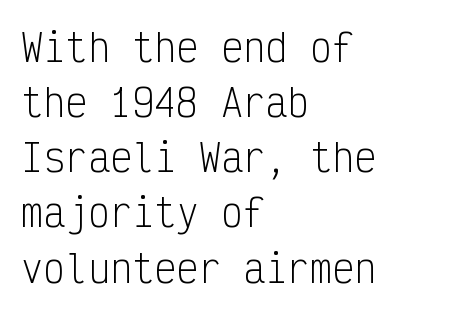
The image shows 37 px light, condensed sans-serif type, upright, monospaced; set left-aligned, normal line spacing (1.49x), normal letter spacing, not underlined; low stroke contrast and a medium x-height.
